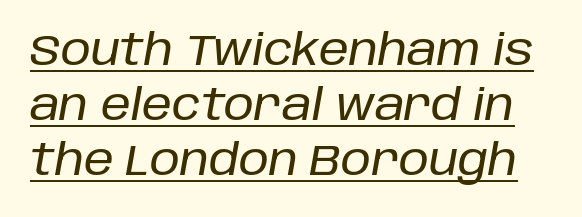
The image shows 43 px text type, italic (leaning right); set normal line spacing (1.28x), normal letter spacing, underlined; low stroke contrast and a large x-height.
